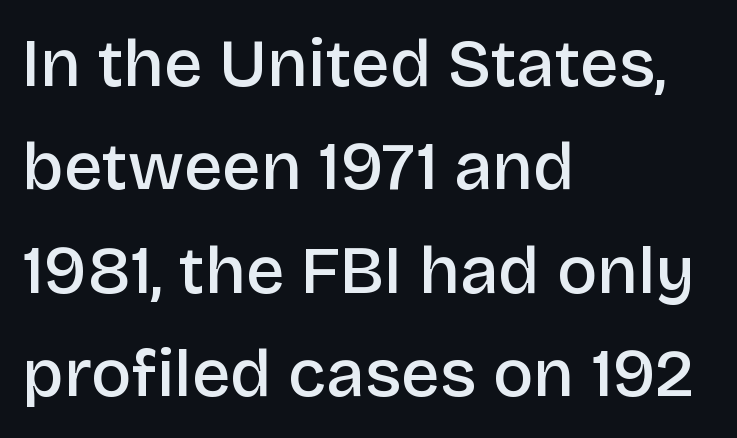
Q: Is the text bold? A: Semi-bold.
Q: Is the text italic (slanted)? A: No, it is upright.
Q: Is the typeface a serif or a sans-serif typeface? A: Sans-serif.
Q: Is the text underlined? A: No.
Q: How is the paragraph aligned? A: Left-aligned.
Q: Is the spacing between letters normal or unusually wide? A: Normal.
Q: Is the spacing between lines tight, normal or loose? A: Normal.
Q: Width (condensed, normal, or wide)? A: Normal.
Q: Stroke contrast? A: Low.
Q: x-height? A: Large.
Q: Monospaced? A: No.
